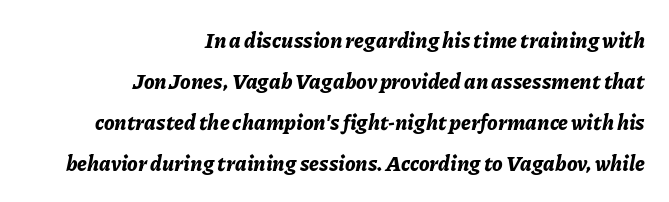
The image shows 21 px bold type, italic (leaning right); set right-aligned, loose line spacing (1.95x), normal letter spacing, not underlined.
